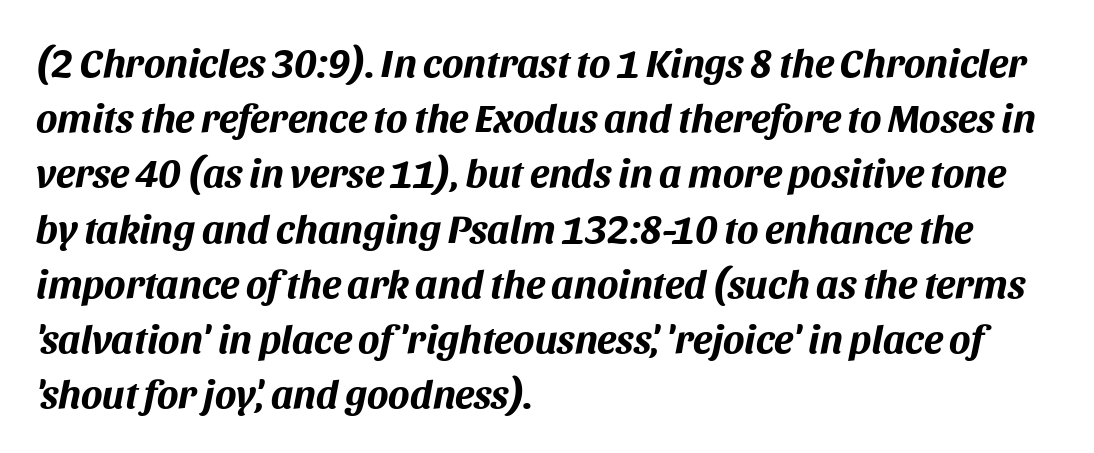
The image shows 40 px bold type, italic (leaning right); set left-aligned, normal line spacing (1.38x), normal letter spacing, not underlined; medium stroke contrast and a large x-height.
